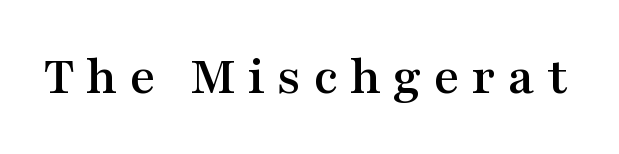
Underlining? Definitely not there. Is this a fixed-width face? No — the glyphs have proportional, varying widths. Upright lettering throughout. Note: serifs present on the glyphs. Loose tracking; the words dissolve into strings of separated letters.
